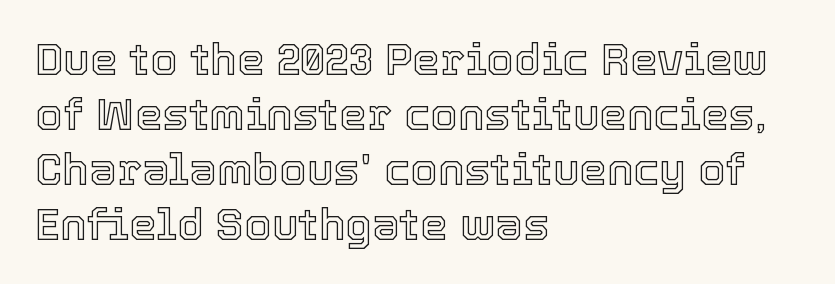
When letters stand straight like this, we call the style roman or upright. Honestly, there is no underline to notice here at all. Compared with typical body copy, the letter spacing here is the same. Quick note: interline space is typical. Leftover space on each line is placed entirely after the last word.
